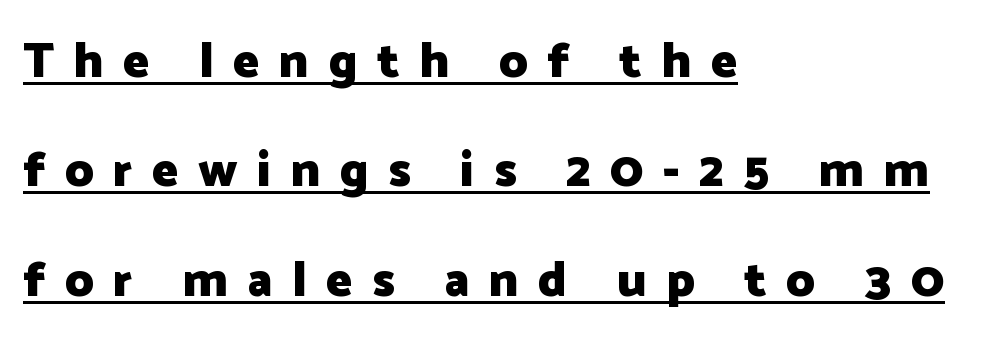
The image shows 49 px heavy sans-serif type, upright; set left-aligned, loose line spacing (2.23x), unusually wide letter spacing (+0.4 em), underlined; low stroke contrast and a medium x-height.
